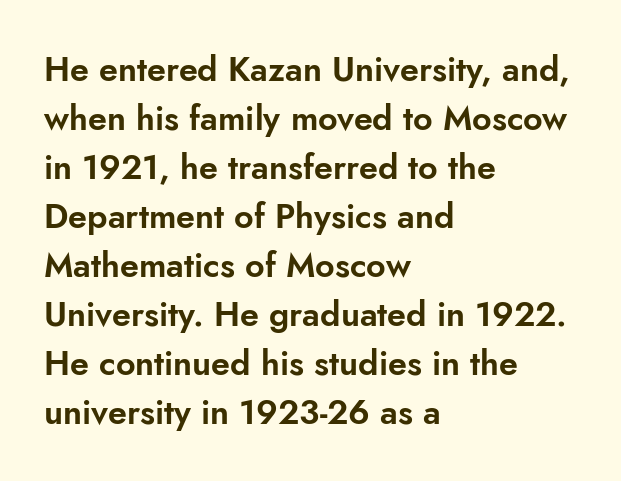
The image shows 34 px sans-serif type, upright; set left-aligned, normal line spacing (1.44x), normal letter spacing, not underlined; low stroke contrast and a small x-height.
